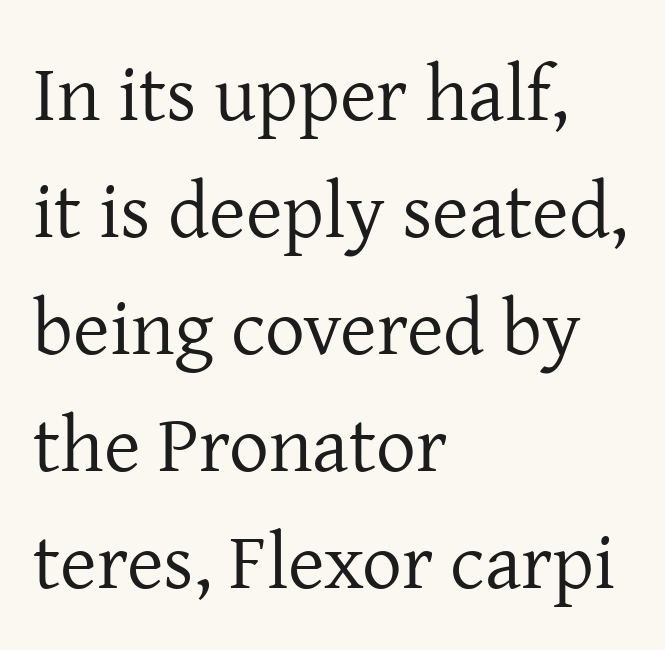
Weight: in the light-to-regular range. Line spacing here is normal. The letters advance in unequal steps, a hallmark of proportional type. Stroke terminals: seriffed. If you drew a ruler down the left edge, every line would touch it.
